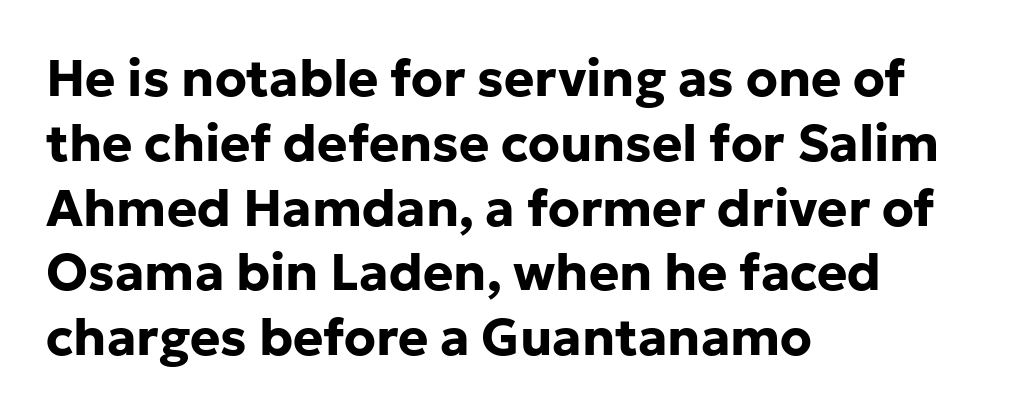
{"serif": "no", "italic": "no", "bold": "yes", "weight": "bold", "width": "normal", "stroke_contrast": "low", "x_height": "medium", "monospaced": "no", "underline": "no", "align": "left", "line_spacing": "normal", "line_spacing_ratio": 1.27, "letter_spacing": "normal", "letter_spacing_em": 0.0, "glyph_px": 51}
